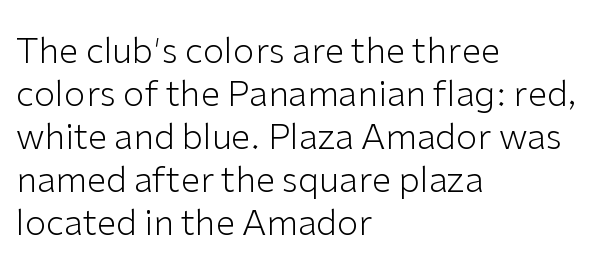
Q: Is the text bold? A: No.
Q: Is the text italic (slanted)? A: No, it is upright.
Q: Is the typeface a serif or a sans-serif typeface? A: Sans-serif.
Q: Is the text underlined? A: No.
Q: How is the paragraph aligned? A: Left-aligned.
Q: Is the spacing between letters normal or unusually wide? A: Normal.
Q: Width (condensed, normal, or wide)? A: Normal.
Q: Stroke contrast? A: Low.
Q: x-height? A: Medium.
Q: Monospaced? A: No.
